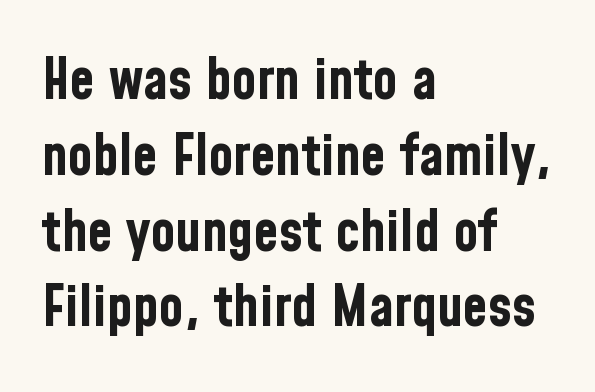
The image shows 57 px bold, condensed sans-serif type, upright; set left-aligned, normal line spacing (1.33x), normal letter spacing, not underlined; low stroke contrast and a medium x-height.
